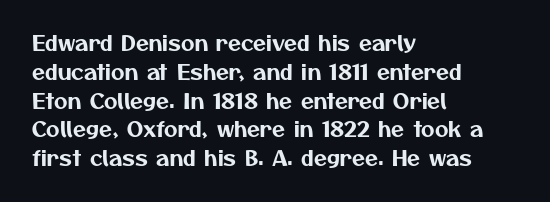
{"underline": "no", "align": "left", "line_spacing": "normal", "line_spacing_ratio": 1.37, "letter_spacing": "normal", "letter_spacing_em": 0.0, "glyph_px": 21}
